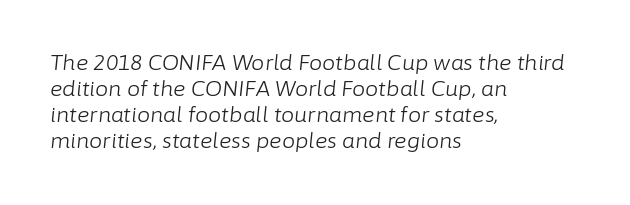
{"italic": "yes", "lean": "right", "slant_degrees": 6, "bold": "no", "underline": "no", "align": "left", "line_spacing_ratio": 1.24, "letter_spacing": "normal", "letter_spacing_em": 0.0, "glyph_px": 21}
